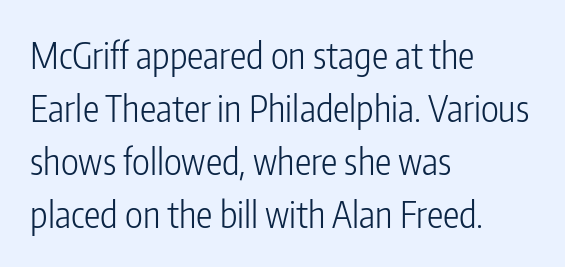
Q: Is the text bold? A: No.
Q: Is the text italic (slanted)? A: No, it is upright.
Q: Is the typeface a serif or a sans-serif typeface? A: Sans-serif.
Q: Is the text underlined? A: No.
Q: How is the paragraph aligned? A: Left-aligned.
Q: Is the spacing between letters normal or unusually wide? A: Normal.
Q: Is the spacing between lines tight, normal or loose? A: Normal.
Q: Width (condensed, normal, or wide)? A: Condensed.
Q: Stroke contrast? A: Low.
Q: x-height? A: Medium.
Q: Monospaced? A: No.
